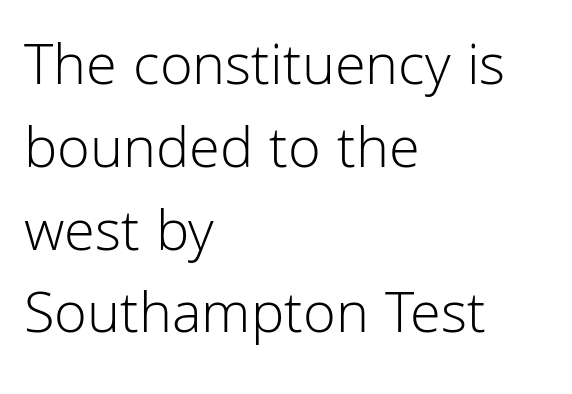
{"serif": "no", "italic": "no", "bold": "no", "weight": "light", "width": "normal", "stroke_contrast": "low", "x_height": "medium", "monospaced": "no", "underline": "no", "align": "left", "line_spacing": "normal", "line_spacing_ratio": 1.38, "letter_spacing": "normal", "letter_spacing_em": 0.0, "glyph_px": 60}
